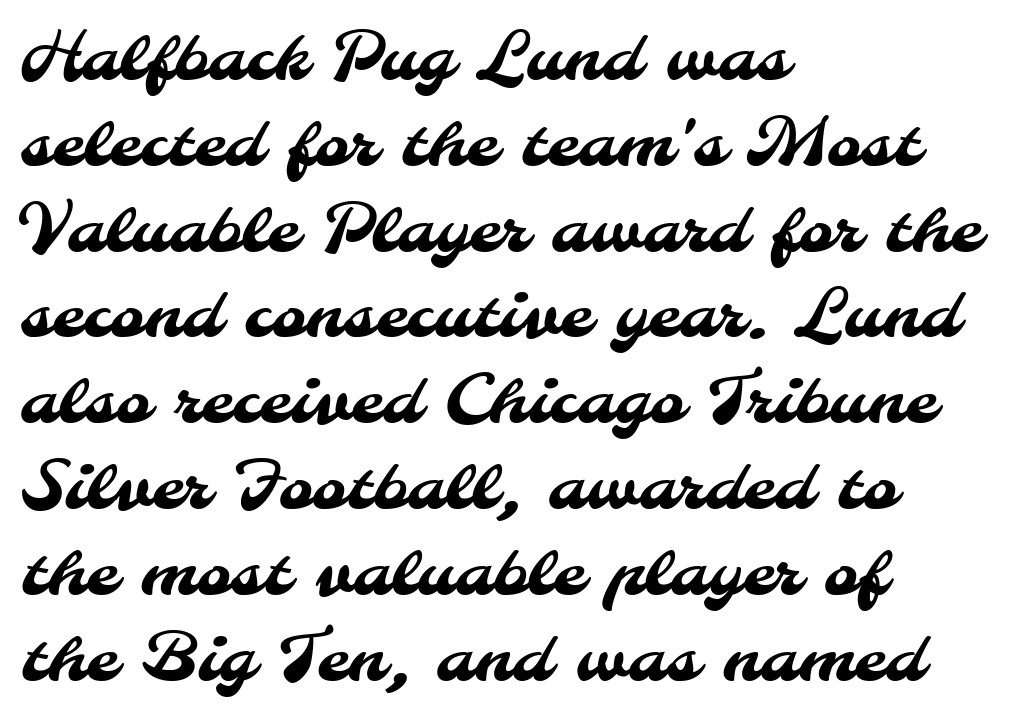
Q: Is the typeface a serif or a sans-serif typeface? A: Sans-serif.
Q: Is the text underlined? A: No.
Q: How is the paragraph aligned? A: Left-aligned.
Q: Is the spacing between letters normal or unusually wide? A: Normal.
Q: Is the spacing between lines tight, normal or loose? A: Normal.
Q: Width (condensed, normal, or wide)? A: Normal.
Q: Stroke contrast? A: Medium.
Q: x-height? A: Small.
Q: Monospaced? A: No.
